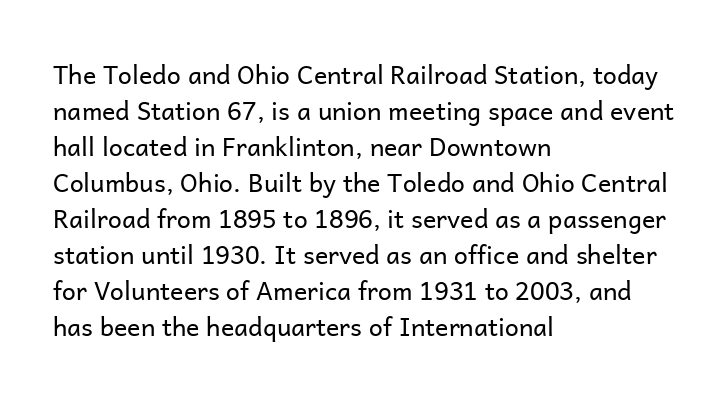
The rendering anchors every line to the left-hand side. Words appear dense and cohesive because spacing is normal. Does the leading feel generous? No, just average. A quiet, ordinary-to-light weight characterises the typeface.
